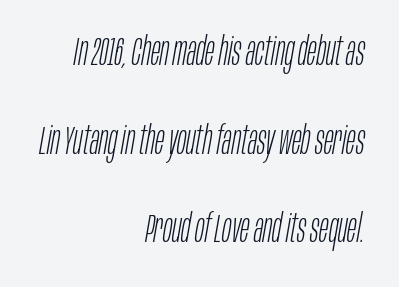
Underline: absent. Each stroke keeps to a modest, everyday thickness or less. The typesetter chose a ragged-left arrangement here. Characters are canted at an angle relative to the baseline's perpendicular. Honestly, the letter spacing is just normal — you wouldn't notice it.
